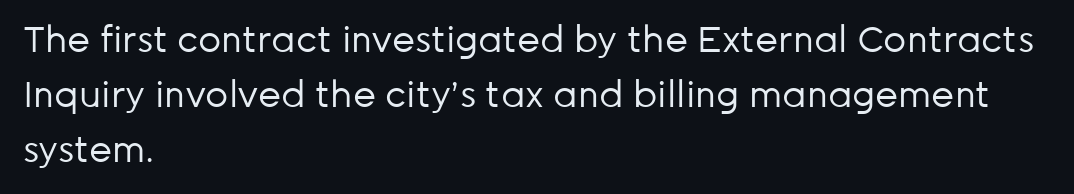
The rows are spaced the way most documents space them. Is the stroke heavy? The answer is a plain regular-or-lighter. Looks like regular typesetting: each glyph gets only the width it needs. The rag falls on the right side of this text block. The passage shown is not underscored anywhere.
